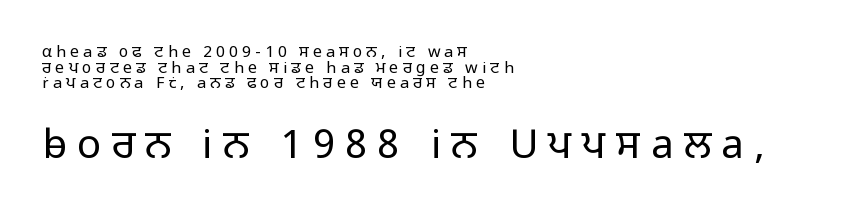
Q: Is the text bold? A: No.
Q: Is the text italic (slanted)? A: No, it is upright.
Q: Is the typeface a serif or a sans-serif typeface? A: Sans-serif.
Q: Is the text underlined? A: No.
Q: How is the paragraph aligned? A: Left-aligned.
Q: Is the spacing between letters normal or unusually wide? A: Unusually wide.
Q: Is the spacing between lines tight, normal or loose? A: Tight.
Q: Which block of text is set in a larger size, the first (top) or the second (bottom)? A: The second (bottom) one.
Q: Width (condensed, normal, or wide)? A: Normal.
Q: Stroke contrast? A: Low.
Q: x-height? A: Medium.
Q: Monospaced? A: No.
